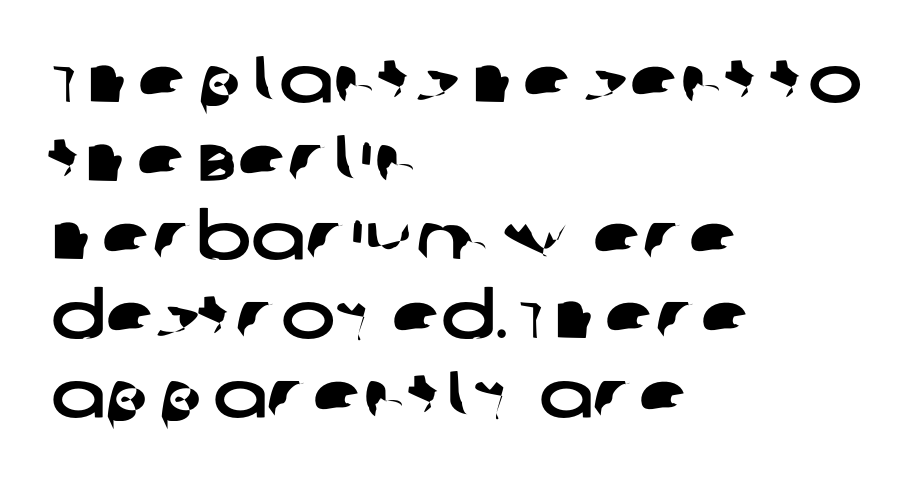
The image shows 65 px wide sans-serif type; set left-aligned, line spacing 1.21x, normal letter spacing, not underlined; low stroke contrast and a large x-height.
